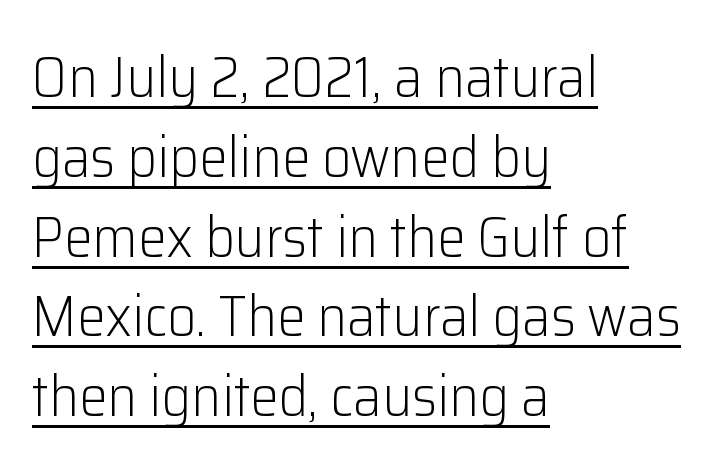
{"serif": "no", "italic": "no", "bold": "no", "weight": "light", "width": "normal", "stroke_contrast": "low", "x_height": "medium", "monospaced": "no", "underline": "yes", "align": "left", "line_spacing": "normal", "line_spacing_ratio": 1.4, "letter_spacing": "normal", "letter_spacing_em": 0.0, "glyph_px": 57}
